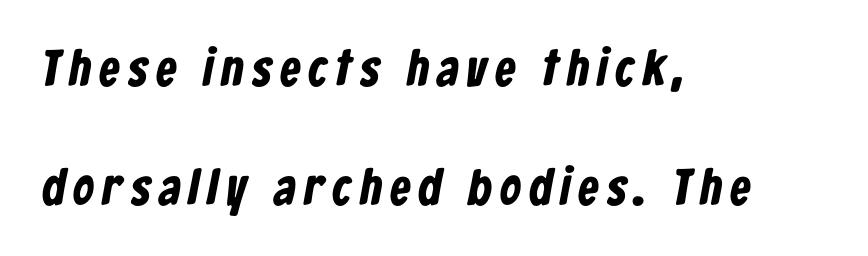
Leading: increased. Check under the words: just untouched page. Each glyph is drawn with heavy, bold strokes. Letterform terminals end flat and unadorned throughout the passage. Note the varied advance widths — an 'i' is clearly narrower than an 'm'.
